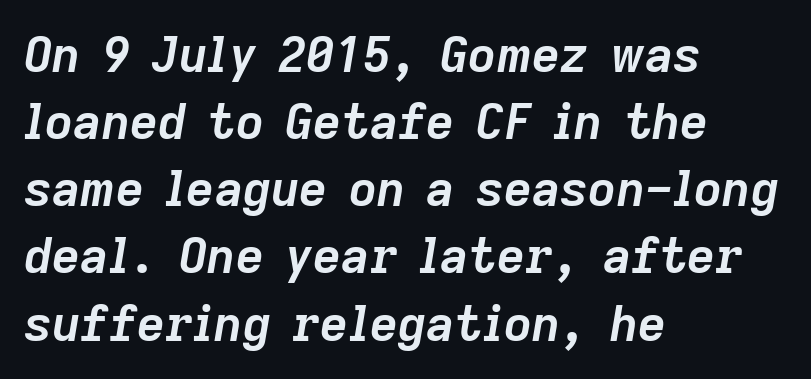
{"italic": "yes", "lean": "right", "slant_degrees": 9, "bold": "yes", "weight": "semibold", "width": "normal", "stroke_contrast": "low", "x_height": "medium", "monospaced": "no", "underline": "no", "align": "left", "line_spacing": "normal", "line_spacing_ratio": 1.37, "letter_spacing": "normal", "letter_spacing_em": 0.0, "glyph_px": 49}
